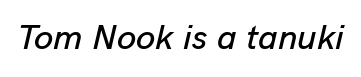
The image shows 35 px text type, italic (leaning right); set normal letter spacing, not underlined; low stroke contrast and a medium x-height.
